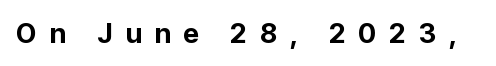
The image shows 28 px bold sans-serif type, upright; set unusually wide letter spacing (+0.44 em), not underlined; low stroke contrast and a medium x-height.
